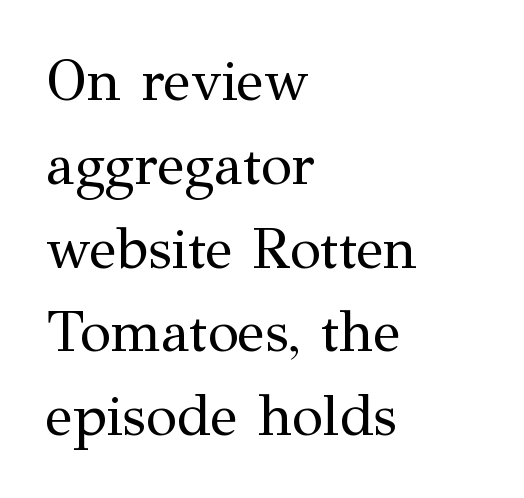
Reading down the column, the eye jumps a familiar distance to each next line. The rendering uses natural spacing where letterforms have individual widths. No italicization has been applied; the sample stays upright. The font is comparable to plain body text, perhaps lighter. Where is the straight margin? On the left.
